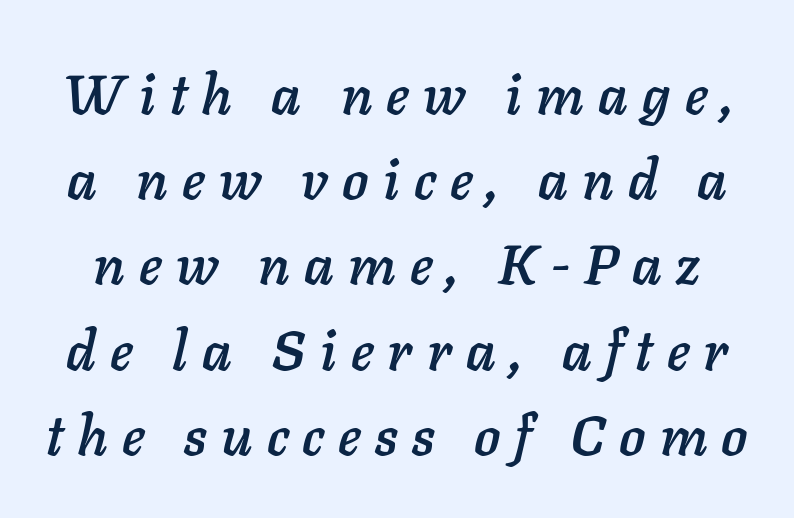
Q: Is the text italic (slanted)? A: Yes, it leans right by about 11 degrees.
Q: Is the text underlined? A: No.
Q: Is the spacing between letters normal or unusually wide? A: Unusually wide.
Q: Is the spacing between lines tight, normal or loose? A: Normal.
Q: Width (condensed, normal, or wide)? A: Normal.
Q: Stroke contrast? A: Low.
Q: x-height? A: Medium.
Q: Monospaced? A: No.
